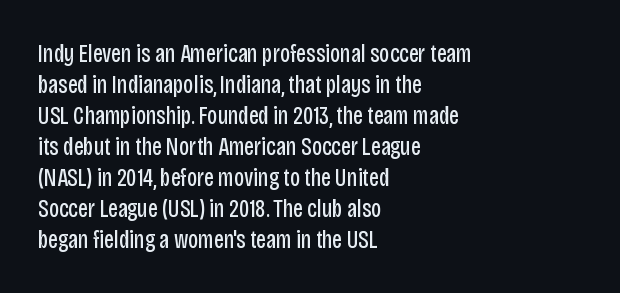
A light-to-regular cut is what we see here. Clear beneath every line of the passage. Vertical strokes here are truly vertical. The passage shown has conventional tracking throughout. Leftover space on each line is placed entirely after the last word.
